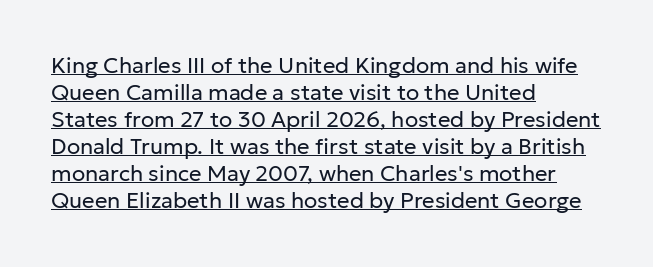
The image shows 22 px text type, upright; set left-aligned, line spacing 1.23x, normal letter spacing, underlined.
